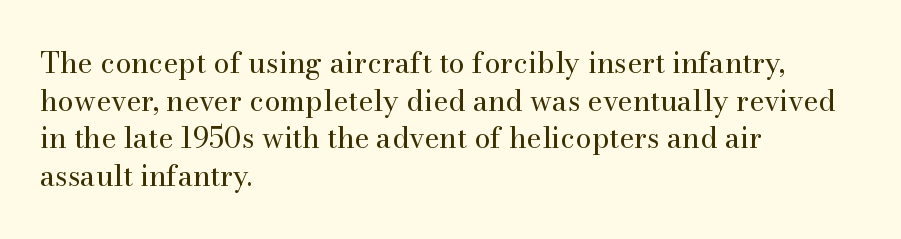
The image shows 29 px regular-weight serif type, upright; set left-aligned, normal line spacing (1.3x), normal letter spacing, not underlined; medium stroke contrast and a small x-height.
